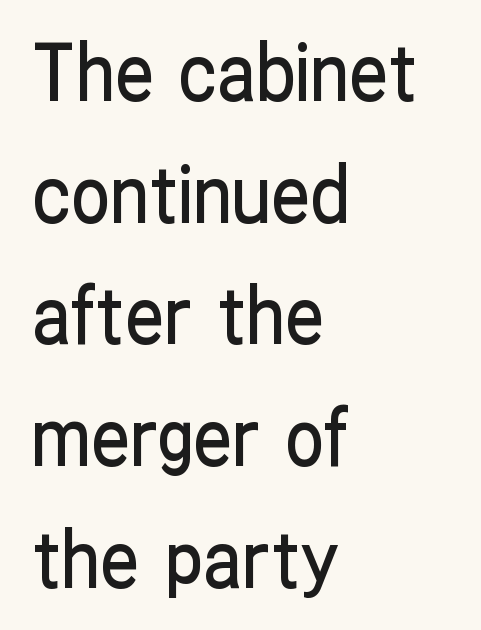
{"serif": "no", "italic": "no", "width": "condensed", "stroke_contrast": "low", "x_height": "medium", "monospaced": "no", "underline": "no", "align": "left", "line_spacing": "normal", "line_spacing_ratio": 1.56, "letter_spacing": "normal", "letter_spacing_em": 0.0, "glyph_px": 78}
